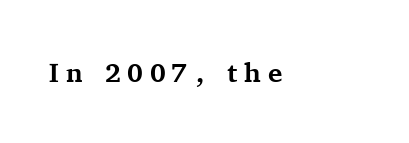
The image shows 27 px bold type, upright; set left-aligned, unusually wide letter spacing (+0.26 em), not underlined.
